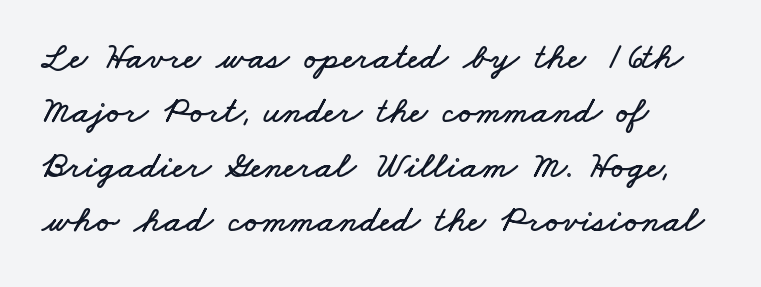
Q: Is the text underlined? A: No.
Q: How is the paragraph aligned? A: Left-aligned.
Q: Is the spacing between letters normal or unusually wide? A: Normal.
Q: Is the spacing between lines tight, normal or loose? A: Normal.
Q: Width (condensed, normal, or wide)? A: Wide.
Q: Stroke contrast? A: Low.
Q: x-height? A: Small.
Q: Monospaced? A: No.
